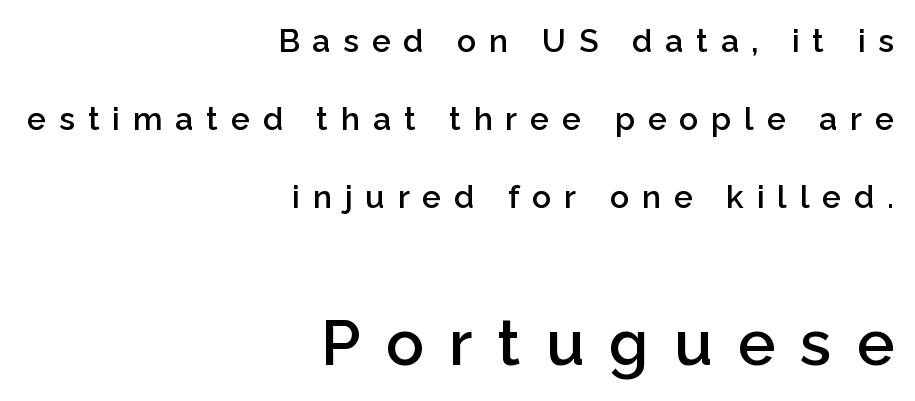
{"serif": "no", "italic": "no", "bold": "semi", "weight": "semibold", "width": "normal", "stroke_contrast": "low", "x_height": "medium", "monospaced": "no", "underline": "no", "align": "right", "line_spacing": "loose", "line_spacing_ratio": 2.43, "letter_spacing": "wide", "letter_spacing_em": 0.4, "larger_block": "second", "size_ratio": 1.97, "glyph_px": 63}
